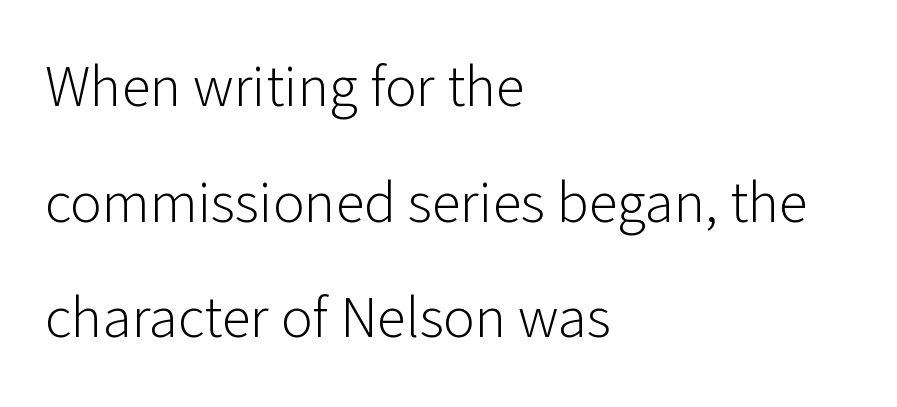
The image shows 59 px light sans-serif type, upright; set left-aligned, loose line spacing (1.96x), normal letter spacing, not underlined; low stroke contrast and a medium x-height.
